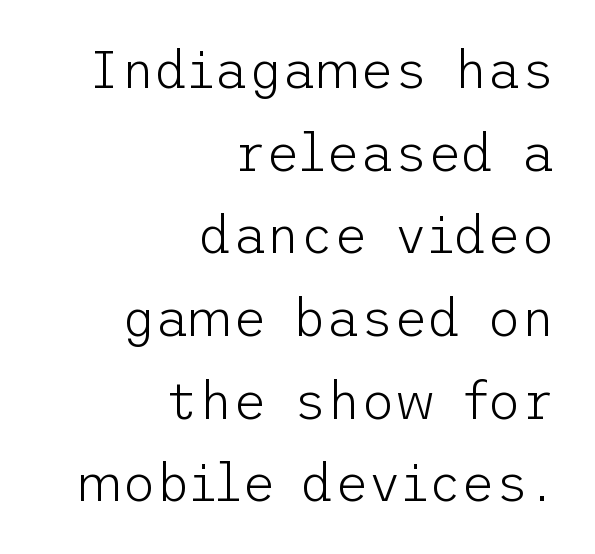
This is not heavy type; no bold has been used. Does the copy run flush right? Yes — the right margin is perfectly even. Has an underline been added? It has not. Glyph-to-glyph distance matches everyday printed text. A roman cut, with each character standing at attention.
